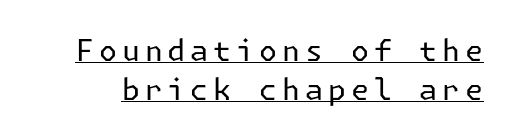
{"serif": "no", "italic": "no", "bold": "no", "weight": "regular", "width": "normal", "stroke_contrast": "low", "x_height": "medium", "underline": "yes", "line_spacing": "normal", "line_spacing_ratio": 1.34, "glyph_px": 29}
